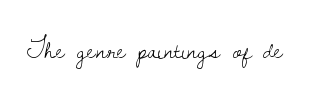
Q: Is the text bold? A: No.
Q: Is the text italic (slanted)? A: Yes.
Q: Is the text underlined? A: No.
Q: Is the spacing between letters normal or unusually wide? A: Normal.
